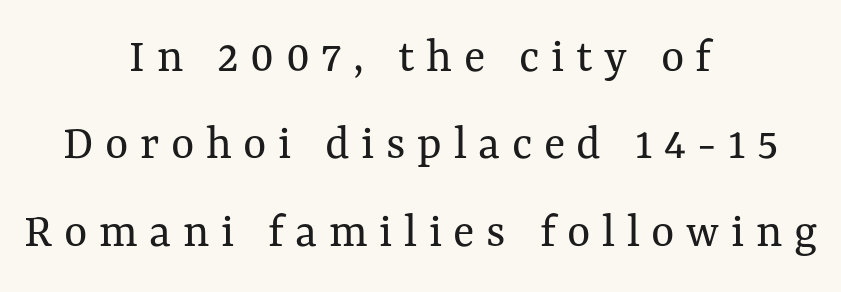
{"italic": "no", "bold": "no", "weight": "regular", "width": "normal", "stroke_contrast": "medium", "x_height": "medium", "monospaced": "no", "underline": "no", "align": "center", "line_spacing_ratio": 1.75, "letter_spacing": "wide", "letter_spacing_em": 0.23, "glyph_px": 50}
